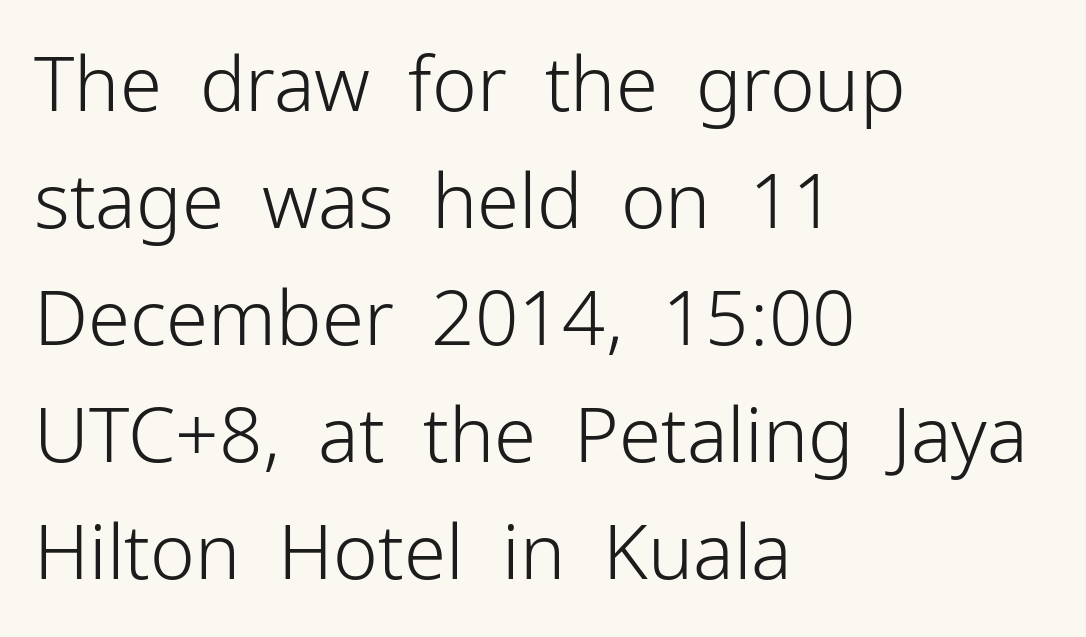
Q: Is the text bold? A: No.
Q: Is the text italic (slanted)? A: No, it is upright.
Q: Is the typeface a serif or a sans-serif typeface? A: Sans-serif.
Q: Is the text underlined? A: No.
Q: How is the paragraph aligned? A: Left-aligned.
Q: Is the spacing between letters normal or unusually wide? A: Normal.
Q: Is the spacing between lines tight, normal or loose? A: Normal.
Q: Width (condensed, normal, or wide)? A: Normal.
Q: Stroke contrast? A: Low.
Q: x-height? A: Medium.
Q: Monospaced? A: No.
